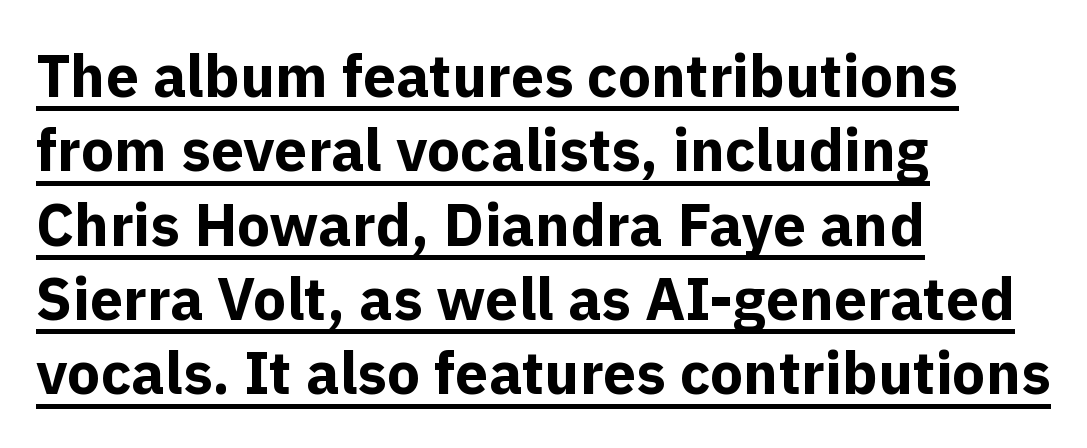
{"serif": "no", "italic": "no", "bold": "yes", "weight": "bold", "width": "normal", "x_height": "medium", "monospaced": "no", "underline": "yes", "align": "left", "line_spacing": "normal", "line_spacing_ratio": 1.26, "letter_spacing": "normal", "letter_spacing_em": 0.0, "glyph_px": 59}
